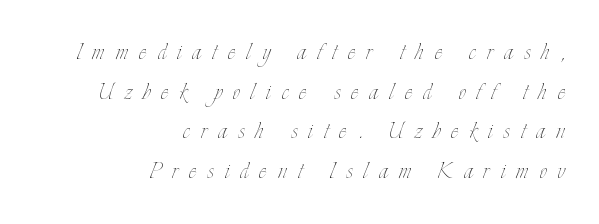
Q: Is the text bold? A: No.
Q: Is the text italic (slanted)? A: Yes.
Q: Is the text underlined? A: No.
Q: How is the paragraph aligned? A: Right-aligned.
Q: Is the spacing between letters normal or unusually wide? A: Unusually wide.
Q: Is the spacing between lines tight, normal or loose? A: Normal.
Q: Width (condensed, normal, or wide)? A: Condensed.
Q: Stroke contrast? A: Low.
Q: x-height? A: Small.
Q: Monospaced? A: No.
